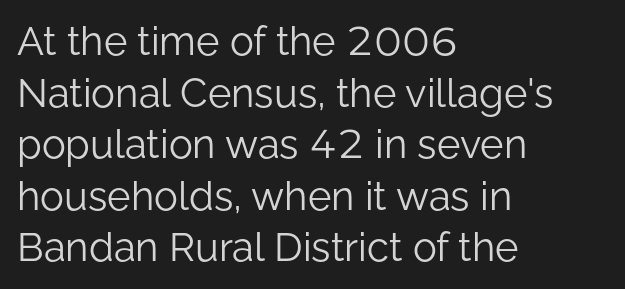
Q: Is the text bold? A: No.
Q: Is the text italic (slanted)? A: No, it is upright.
Q: Is the typeface a serif or a sans-serif typeface? A: Sans-serif.
Q: Is the text underlined? A: No.
Q: How is the paragraph aligned? A: Left-aligned.
Q: Is the spacing between letters normal or unusually wide? A: Normal.
Q: Is the spacing between lines tight, normal or loose? A: Normal.
Q: Width (condensed, normal, or wide)? A: Normal.
Q: Stroke contrast? A: Low.
Q: x-height? A: Medium.
Q: Monospaced? A: No.
